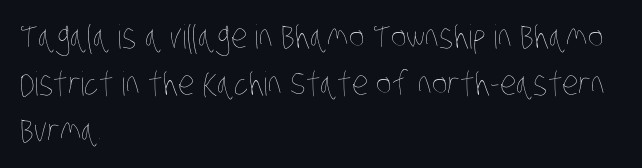
The image shows 33 px thin, condensed type; set left-aligned, normal line spacing (1.42x), normal letter spacing, not underlined; low stroke contrast and a large x-height.
